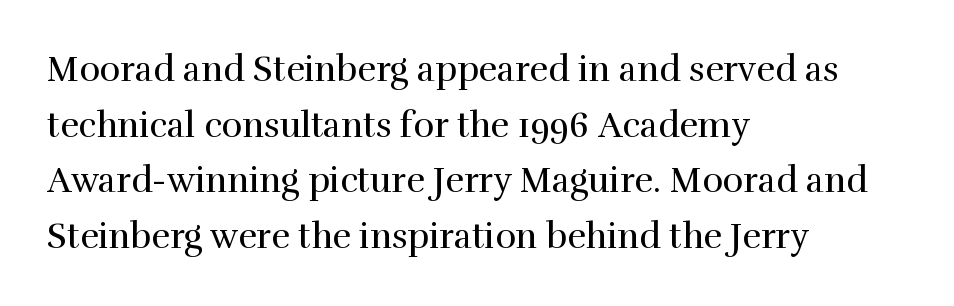
Q: Is the text bold? A: No.
Q: Is the text italic (slanted)? A: No, it is upright.
Q: Is the typeface a serif or a sans-serif typeface? A: Serif.
Q: Is the text underlined? A: No.
Q: How is the paragraph aligned? A: Left-aligned.
Q: Is the spacing between letters normal or unusually wide? A: Normal.
Q: Is the spacing between lines tight, normal or loose? A: Normal.
Q: Width (condensed, normal, or wide)? A: Normal.
Q: Stroke contrast? A: High.
Q: x-height? A: Medium.
Q: Monospaced? A: No.
